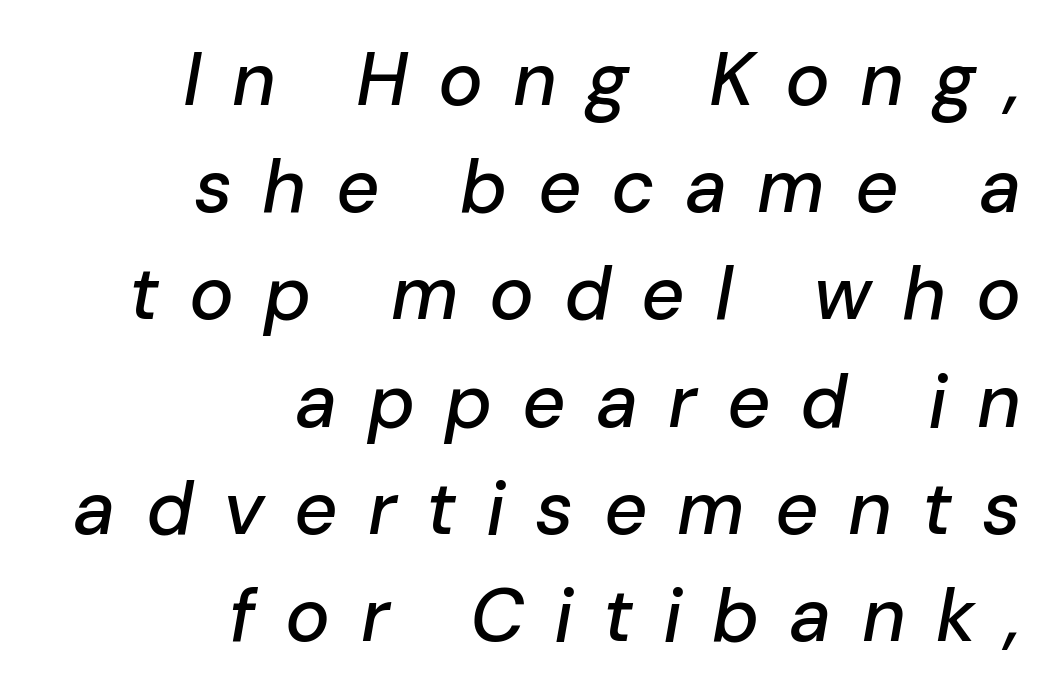
{"italic": "yes", "lean": "right", "slant_degrees": 10, "width": "normal", "stroke_contrast": "low", "x_height": "medium", "monospaced": "no", "underline": "no", "align": "right", "line_spacing": "normal", "line_spacing_ratio": 1.43, "letter_spacing": "wide", "letter_spacing_em": 0.4, "glyph_px": 75}
